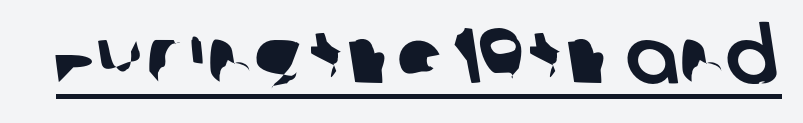
Characters follow at the spacing the type designer built in. To sum up the face: it is a sans, with no serifs. What decoration does the sample have? An underline. Character widths vary here, with narrow letters taking less room than wide ones.
